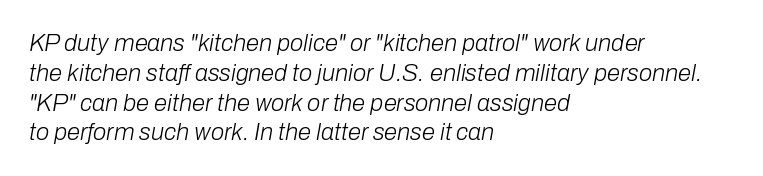
Q: Is the text bold? A: No.
Q: Is the text italic (slanted)? A: Yes, it leans right by about 10 degrees.
Q: Is the text underlined? A: No.
Q: How is the paragraph aligned? A: Left-aligned.
Q: Is the spacing between letters normal or unusually wide? A: Normal.
